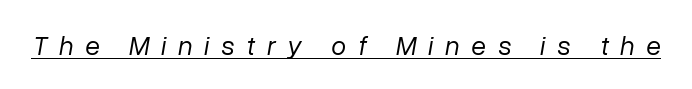
{"italic": "yes", "lean": "right", "slant_degrees": 10, "bold": "no", "underline": "yes", "letter_spacing": "wide", "letter_spacing_em": 0.44, "glyph_px": 27}
